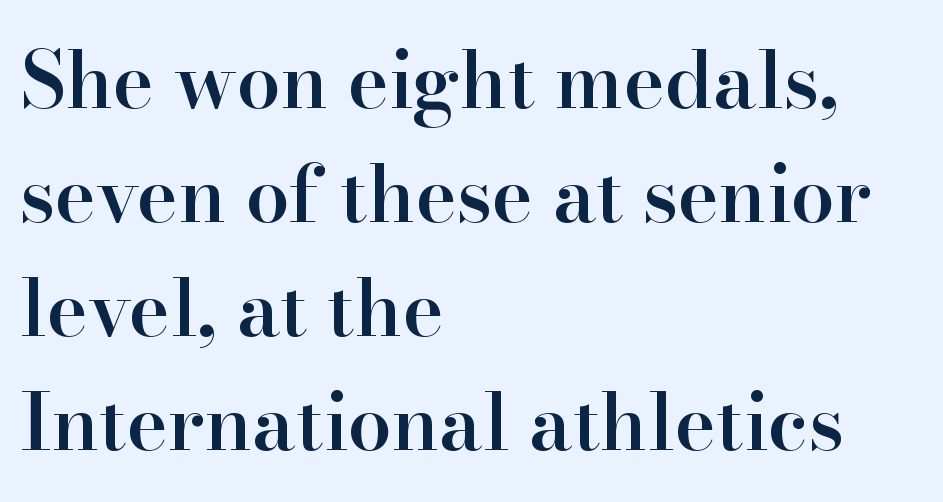
Inter-character spacing is left at the font's built-in metrics. The text was rendered using a seriffed face with decorative stroke endings. This sample has the flowing, uneven cadence of proportional lettering. It's the straight-up-and-down kind of type. The compositor pushed each line to the left boundary. Underline: absent.
